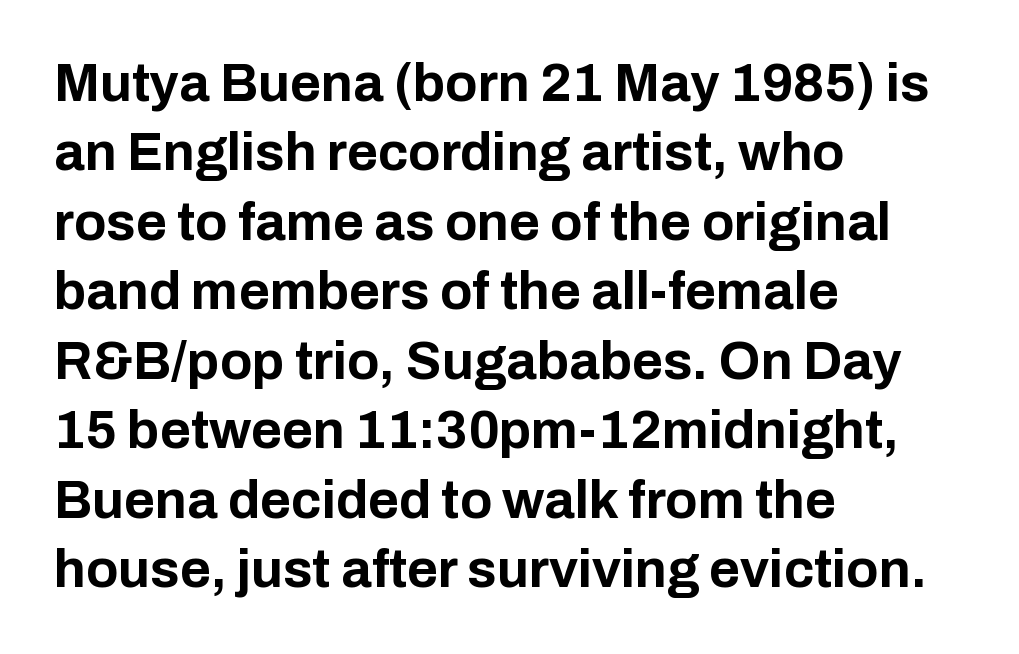
{"serif": "no", "italic": "no", "bold": "yes", "weight": "bold", "width": "normal", "stroke_contrast": "low", "x_height": "medium", "monospaced": "no", "underline": "no", "align": "left", "line_spacing": "normal", "line_spacing_ratio": 1.31, "letter_spacing": "normal", "letter_spacing_em": 0.0, "glyph_px": 53}
